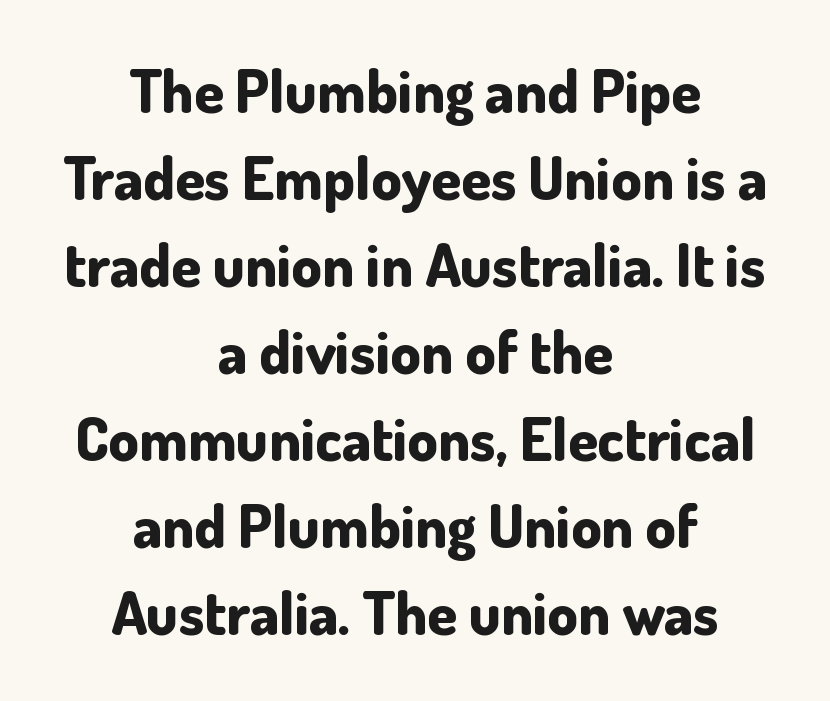
Do the characters align in a grid? No, the font is proportional. Type style note: lacks serifs. Each glyph is drawn with heavy, bold strokes. Do the letters lean? They stand straight.
